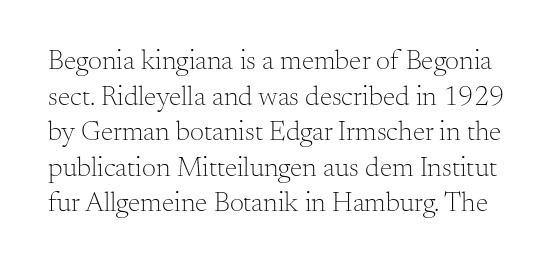
The baseline area is clear. Serifs: yes, visible at the terminals of the letterforms. The lettering holds an erect, upright posture throughout. Varying glyph widths throughout — classic text-font behaviour. The leading is moderate, giving the passage an even texture. Caption: standard tracking, unaltered.
